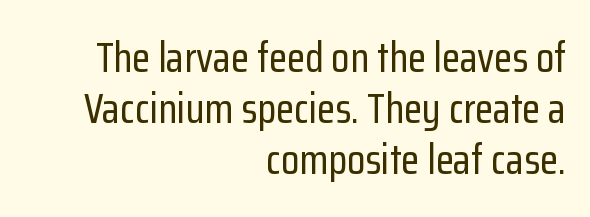
{"serif": "no", "italic": "no", "width": "condensed", "stroke_contrast": "low", "x_height": "medium", "monospaced": "no", "underline": "no", "align": "right", "line_spacing_ratio": 1.21, "letter_spacing": "normal", "letter_spacing_em": 0.0, "glyph_px": 42}
